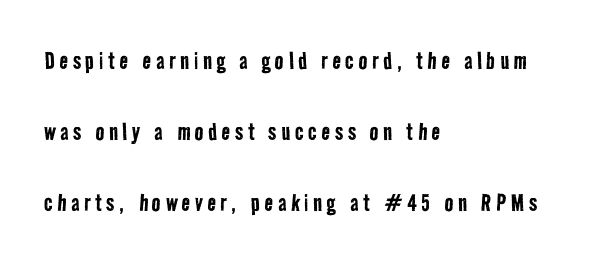
Q: Is the text bold? A: No.
Q: Is the typeface a serif or a sans-serif typeface? A: Sans-serif.
Q: Is the text underlined? A: No.
Q: How is the paragraph aligned? A: Left-aligned.
Q: Is the spacing between lines tight, normal or loose? A: Loose.
Q: Width (condensed, normal, or wide)? A: Condensed.
Q: Stroke contrast? A: Low.
Q: x-height? A: Medium.
Q: Monospaced? A: No.
